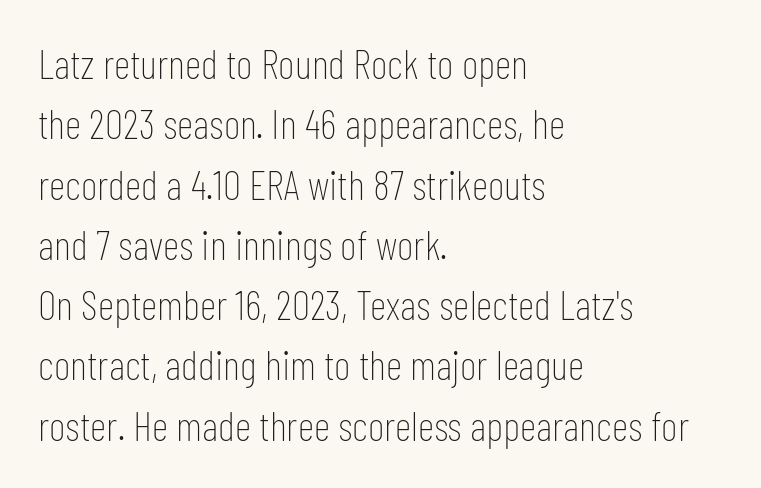
The image shows 41 px thin, condensed sans-serif type, upright; set left-aligned, normal line spacing (1.47x), normal letter spacing, not underlined; low stroke contrast and a medium x-height.
